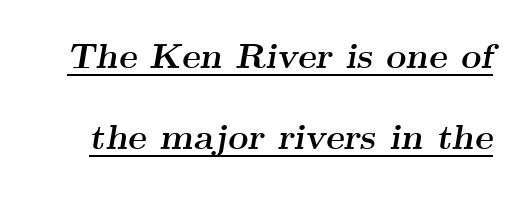
The sample has been set heavy, in full bold. You can tell it's italic because the verticals aren't actually vertical. This sample trades compactness for vertical openness between lines. What kind of face is this? One with serifs.
